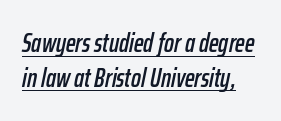
Q: Is the text italic (slanted)? A: Yes, it leans right by about 12 degrees.
Q: Is the text underlined? A: Yes.
Q: Is the spacing between letters normal or unusually wide? A: Normal.
Q: Is the spacing between lines tight, normal or loose? A: Normal.
